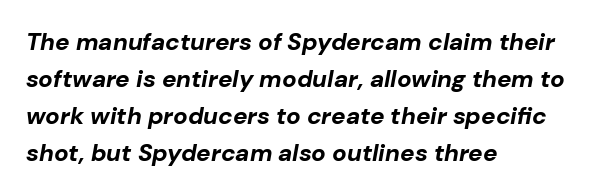
Strokes here are thick enough to call this a true bold. Descenders are the only things crossing below the line. The setting favours the left margin, as ordinary paragraphs usually do. Spacing between characters is what you'd get straight out of the box. Quick note: interline space is typical. Slant detected: the letters are inclined.
